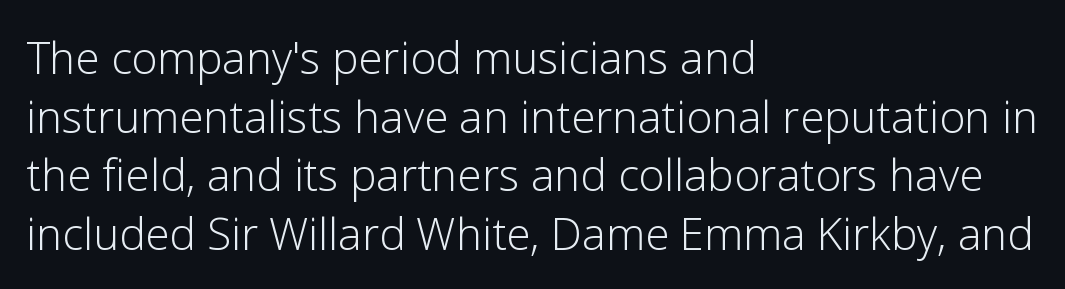
{"serif": "no", "italic": "no", "bold": "no", "weight": "light", "width": "normal", "stroke_contrast": "low", "x_height": "medium", "monospaced": "no", "underline": "no", "align": "left", "line_spacing": "normal", "line_spacing_ratio": 1.33, "letter_spacing": "normal", "letter_spacing_em": 0.0, "glyph_px": 44}
